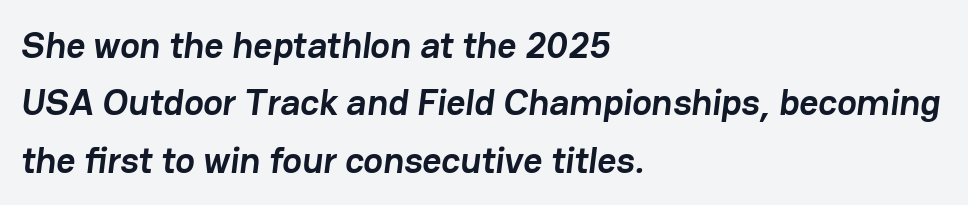
{"serif": "no", "bold": "yes", "weight": "semibold", "width": "normal", "stroke_contrast": "low", "x_height": "medium", "monospaced": "no", "underline": "no", "align": "left", "line_spacing": "normal", "line_spacing_ratio": 1.55, "letter_spacing": "normal", "letter_spacing_em": 0.0, "glyph_px": 37}
